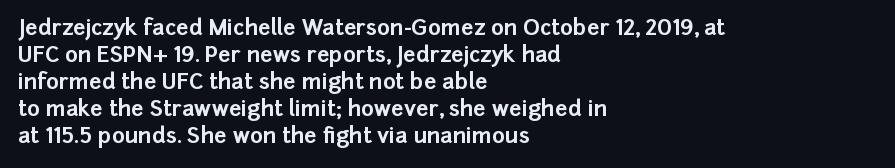
Q: Is the text bold? A: Yes.
Q: Is the text italic (slanted)? A: No, it is upright.
Q: Is the text underlined? A: No.
Q: How is the paragraph aligned? A: Left-aligned.
Q: Is the spacing between letters normal or unusually wide? A: Normal.
